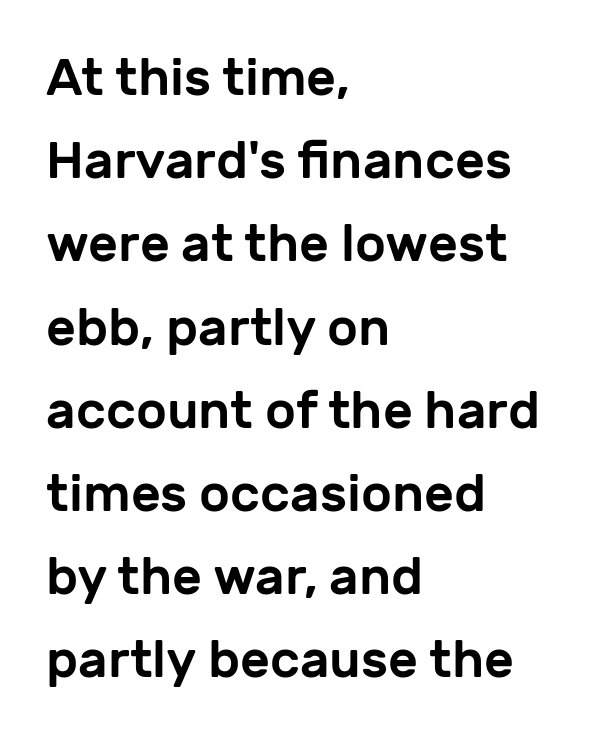
Line starts are locked; line ends wander. The gaps between neighbouring characters are ordinary and unremarkable. The gap between lines stays unmarked. Is this a fixed-width face? No — the glyphs have proportional, varying widths.
